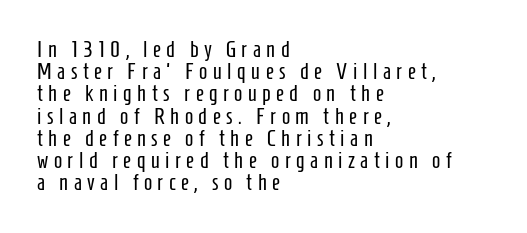
{"italic": "no", "bold": "no", "underline": "no", "align": "left", "line_spacing": "tight", "line_spacing_ratio": 1.01, "letter_spacing": "wide", "letter_spacing_em": 0.25, "glyph_px": 22}
